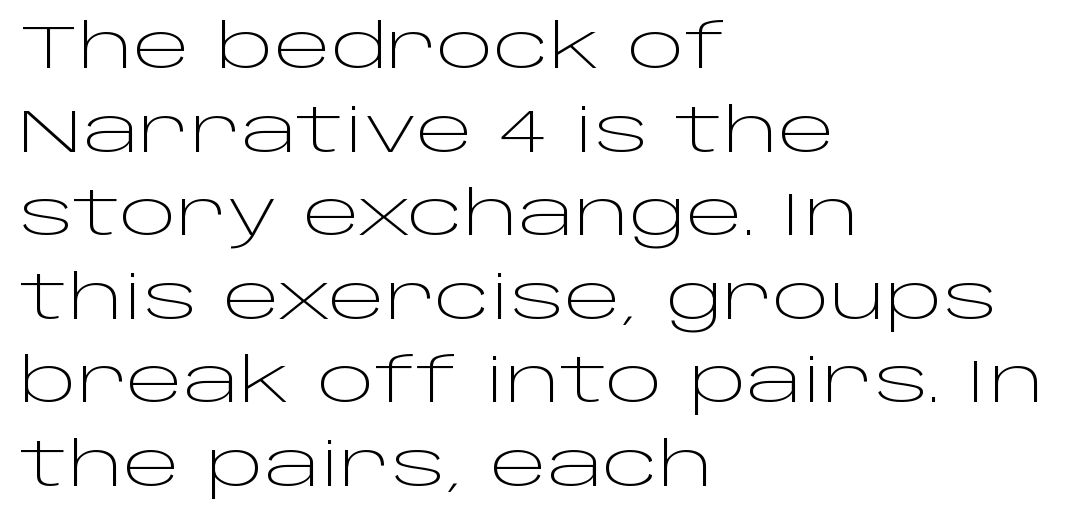
Q: Is the text bold? A: No.
Q: Is the text italic (slanted)? A: No, it is upright.
Q: Is the typeface a serif or a sans-serif typeface? A: Sans-serif.
Q: Is the text underlined? A: No.
Q: How is the paragraph aligned? A: Left-aligned.
Q: Is the spacing between letters normal or unusually wide? A: Normal.
Q: Is the spacing between lines tight, normal or loose? A: Normal.
Q: Width (condensed, normal, or wide)? A: Wide.
Q: Stroke contrast? A: Low.
Q: x-height? A: Large.
Q: Monospaced? A: No.
